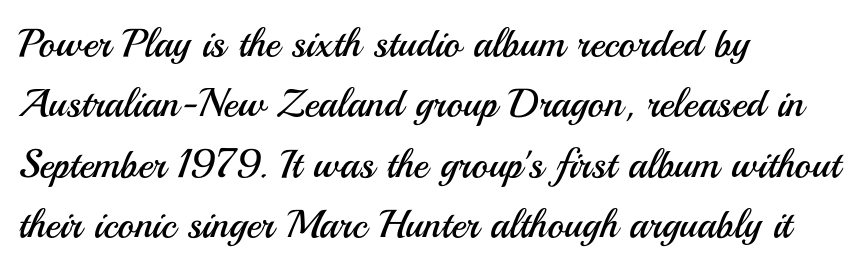
Q: Is the text bold? A: No.
Q: Is the text italic (slanted)? A: Yes.
Q: Is the typeface a serif or a sans-serif typeface? A: Sans-serif.
Q: Is the text underlined? A: No.
Q: How is the paragraph aligned? A: Left-aligned.
Q: Is the spacing between letters normal or unusually wide? A: Normal.
Q: Is the spacing between lines tight, normal or loose? A: Normal.
Q: Width (condensed, normal, or wide)? A: Normal.
Q: Stroke contrast? A: Medium.
Q: x-height? A: Small.
Q: Monospaced? A: No.
